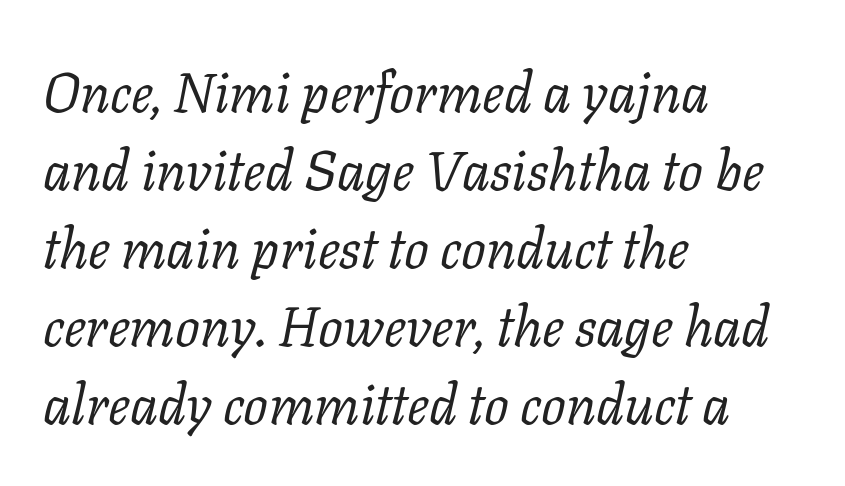
{"serif": "yes", "italic": "yes", "lean": "right", "slant_degrees": 11, "bold": "no", "weight": "regular", "width": "normal", "stroke_contrast": "low", "x_height": "medium", "monospaced": "no", "underline": "no", "align": "left", "line_spacing": "normal", "line_spacing_ratio": 1.42, "letter_spacing": "normal", "letter_spacing_em": 0.0, "glyph_px": 55}
